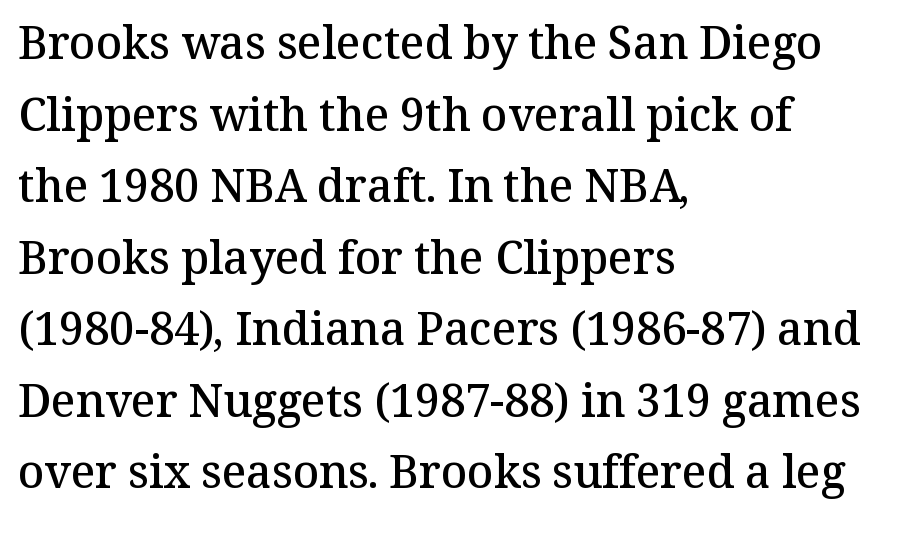
{"serif": "yes", "italic": "no", "bold": "semi", "weight": "semibold", "width": "normal", "stroke_contrast": "medium", "x_height": "medium", "monospaced": "no", "underline": "no", "align": "left", "line_spacing": "normal", "line_spacing_ratio": 1.59, "letter_spacing": "normal", "letter_spacing_em": 0.0, "glyph_px": 45}
